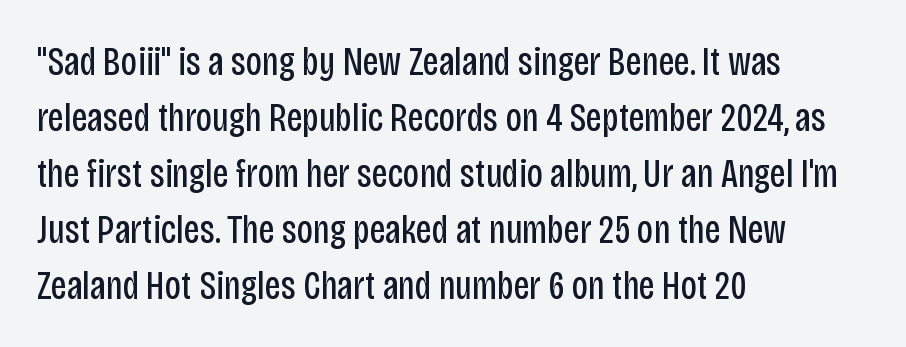
Q: Is the text bold? A: No.
Q: Is the text italic (slanted)? A: No, it is upright.
Q: Is the typeface a serif or a sans-serif typeface? A: Sans-serif.
Q: Is the text underlined? A: No.
Q: How is the paragraph aligned? A: Left-aligned.
Q: Is the spacing between letters normal or unusually wide? A: Normal.
Q: Is the spacing between lines tight, normal or loose? A: Normal.
Q: Width (condensed, normal, or wide)? A: Condensed.
Q: Stroke contrast? A: Low.
Q: x-height? A: Large.
Q: Monospaced? A: No.
